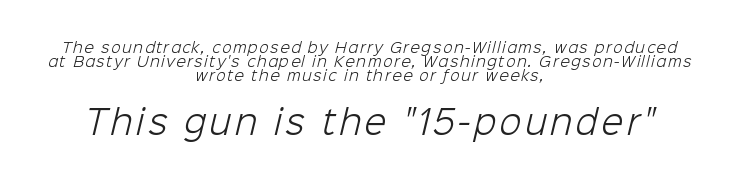
Check where the strokes stop: nothing finishes them off — pure sans. The passage shown begins with its smaller block and ends with its larger one. The lines in this sample share a center point and differ in where they start and stop. The letters advance in unequal steps, a hallmark of proportional type.
